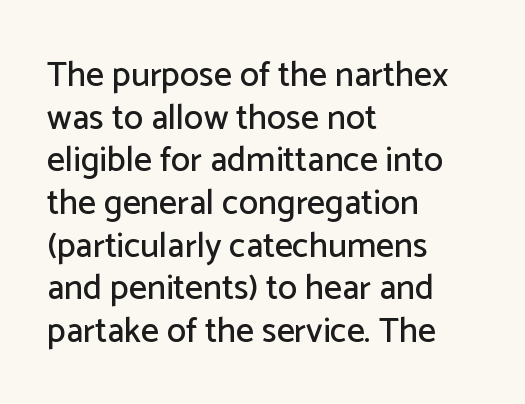
{"serif": "no", "italic": "no", "width": "normal", "stroke_contrast": "low", "x_height": "medium", "monospaced": "no", "underline": "no", "align": "left", "line_spacing_ratio": 1.22, "letter_spacing": "normal", "letter_spacing_em": 0.0, "glyph_px": 35}
